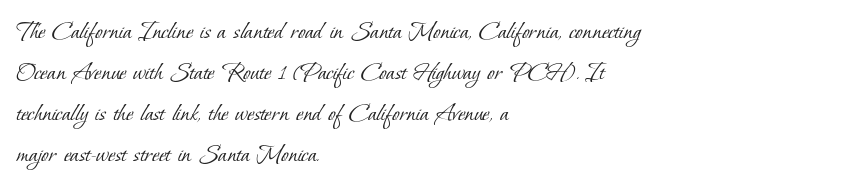
The letters look calm and open, with moderate or lighter stems. Reading down the block, your eye returns to a fixed left position each line. Look at the tracking — it's just the regular setting, nothing added. Rows of type keep a routine distance in the vertical direction. The space directly below the letters is spotless.
